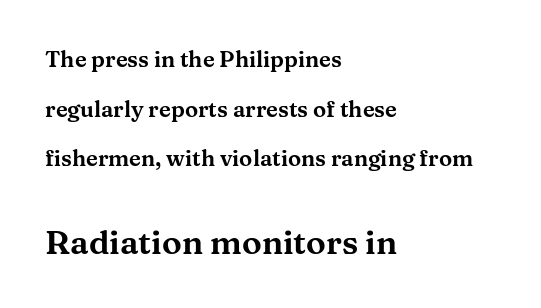
{"serif": "yes", "italic": "no", "width": "wide", "stroke_contrast": "medium", "x_height": "medium", "monospaced": "no", "underline": "no", "align": "left", "line_spacing": "loose", "line_spacing_ratio": 2.26, "letter_spacing": "normal", "letter_spacing_em": 0.0, "larger_block": "second", "size_ratio": 1.5, "glyph_px": 33}
